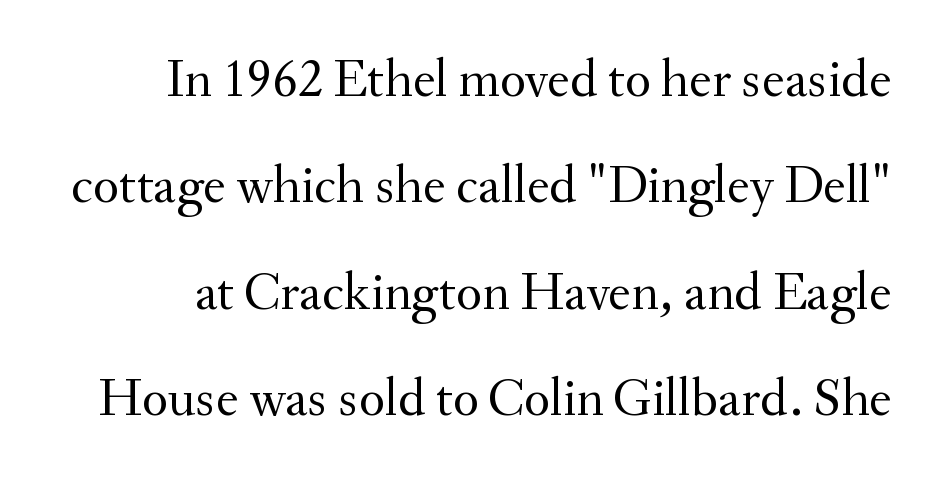
Q: Is the text bold? A: No.
Q: Is the text italic (slanted)? A: No, it is upright.
Q: Is the typeface a serif or a sans-serif typeface? A: Serif.
Q: Is the text underlined? A: No.
Q: Is the spacing between letters normal or unusually wide? A: Normal.
Q: Is the spacing between lines tight, normal or loose? A: Loose.
Q: Width (condensed, normal, or wide)? A: Normal.
Q: Stroke contrast? A: Medium.
Q: x-height? A: Small.
Q: Monospaced? A: No.
